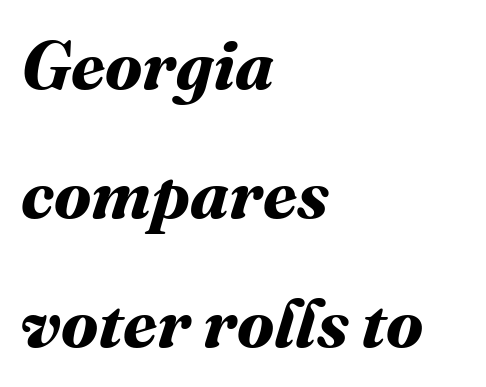
Q: Is the text bold? A: Yes.
Q: Is the text underlined? A: No.
Q: How is the paragraph aligned? A: Left-aligned.
Q: Is the spacing between letters normal or unusually wide? A: Normal.
Q: Width (condensed, normal, or wide)? A: Normal.
Q: Stroke contrast? A: Medium.
Q: x-height? A: Medium.
Q: Monospaced? A: No.
